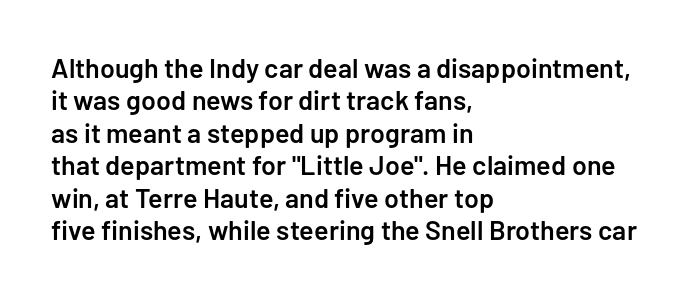
Q: Is the text bold? A: Semi-bold.
Q: Is the text italic (slanted)? A: No, it is upright.
Q: Is the text underlined? A: No.
Q: How is the paragraph aligned? A: Left-aligned.
Q: Is the spacing between letters normal or unusually wide? A: Normal.
